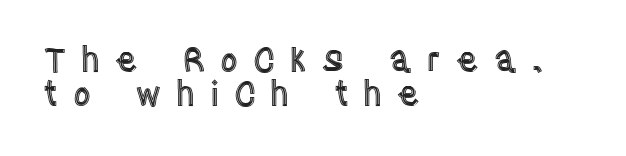
The image shows 34 px condensed type, upright; set left-aligned, tight line spacing (1.01x), unusually wide letter spacing (+0.43 em), not underlined; a large x-height.
